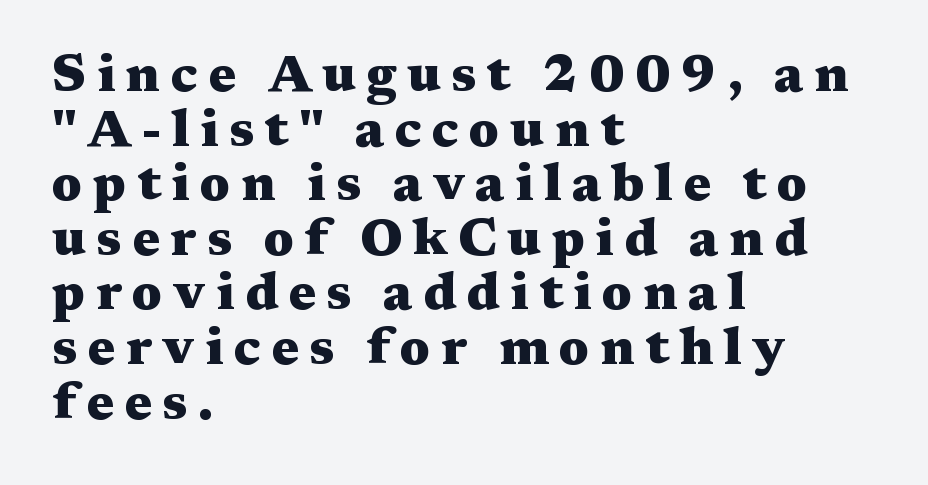
{"serif": "yes", "italic": "no", "bold": "yes", "weight": "heavy", "width": "wide", "stroke_contrast": "medium", "x_height": "medium", "monospaced": "no", "underline": "no", "align": "left", "line_spacing": "tight", "line_spacing_ratio": 1.05, "letter_spacing": "wide", "letter_spacing_em": 0.2, "glyph_px": 52}
